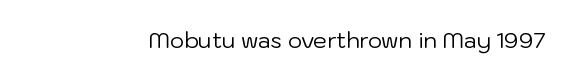
The space directly below the letters is spotless. Quick note: not italic, upright. The line texture is even and compact thanks to regular tracking. These glyphs show unthickened strokes, regular width or finer.
